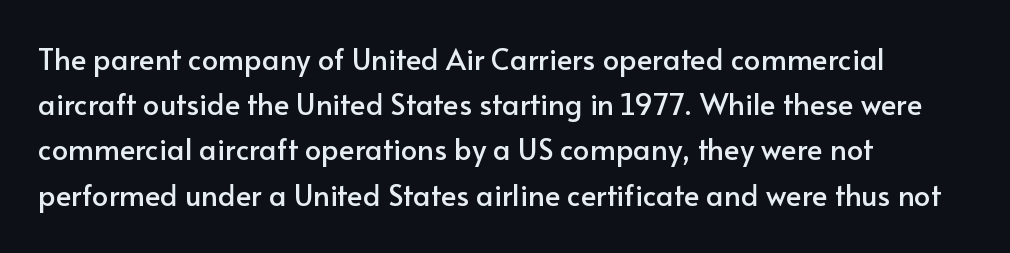
Q: Is the text italic (slanted)? A: No, it is upright.
Q: Is the typeface a serif or a sans-serif typeface? A: Sans-serif.
Q: Is the text underlined? A: No.
Q: How is the paragraph aligned? A: Left-aligned.
Q: Is the spacing between letters normal or unusually wide? A: Normal.
Q: Is the spacing between lines tight, normal or loose? A: Normal.
Q: Width (condensed, normal, or wide)? A: Normal.
Q: Stroke contrast? A: Low.
Q: x-height? A: Small.
Q: Monospaced? A: No.
